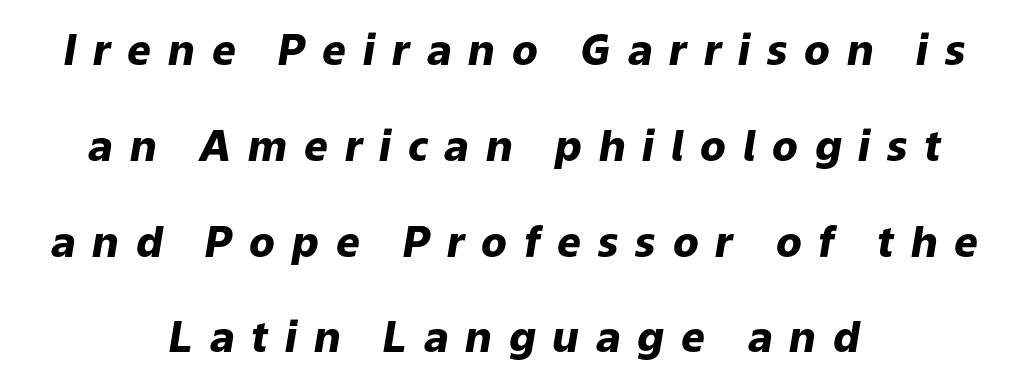
Q: Is the text bold? A: Yes.
Q: Is the text italic (slanted)? A: Yes, it leans right by about 9 degrees.
Q: Is the text underlined? A: No.
Q: How is the paragraph aligned? A: Centered.
Q: Is the spacing between letters normal or unusually wide? A: Unusually wide.
Q: Is the spacing between lines tight, normal or loose? A: Loose.
Q: Width (condensed, normal, or wide)? A: Normal.
Q: Stroke contrast? A: Low.
Q: x-height? A: Medium.
Q: Monospaced? A: No.
